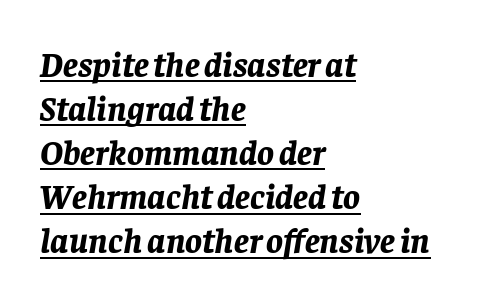
Q: Is the text bold? A: Yes.
Q: Is the text italic (slanted)? A: Yes, it leans right by about 8 degrees.
Q: Is the text underlined? A: Yes.
Q: How is the paragraph aligned? A: Left-aligned.
Q: Is the spacing between letters normal or unusually wide? A: Normal.
Q: Is the spacing between lines tight, normal or loose? A: Normal.
Q: Width (condensed, normal, or wide)? A: Normal.
Q: Stroke contrast? A: Low.
Q: x-height? A: Large.
Q: Monospaced? A: No.
